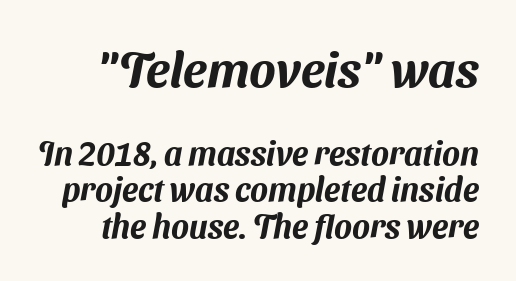
This is sans-serif lettering, the kind often seen on screens and signage. The first block has been scaled up relative to the second. Any mark beneath the type? The region is blank. The rendering keeps characters at their native spacing. Notice how descenders almost collide with the ascenders below — that's tight leading.
